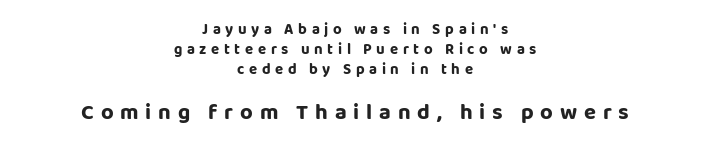
The image shows 22 px bold type, upright; set centered, normal line spacing (1.33x), unusually wide letter spacing (+0.31 em), not underlined; the second (bottom) block is 1.47x larger.
